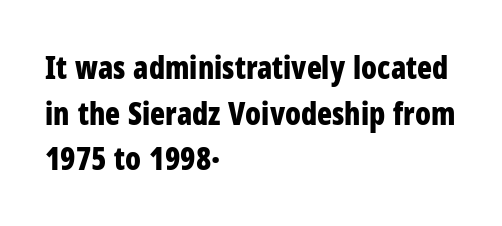
The line texture is even and compact thanks to regular tracking. Character widths vary here, with narrow letters taking less room than wide ones. If you measured baseline to baseline, you'd find a middling distance. Does the lettering tilt? It doesn't — this is upright. The string is rendered with underlining switched off.
